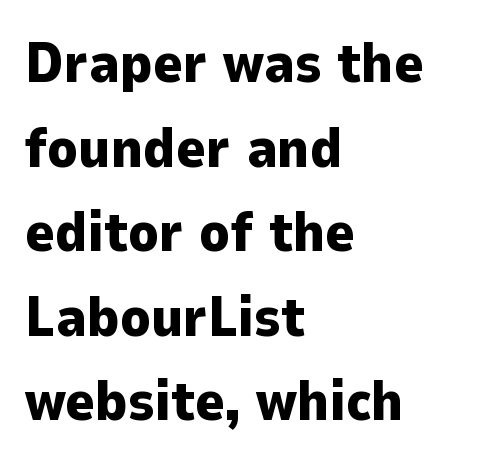
The image shows 56 px heavy sans-serif type, upright; set left-aligned, normal line spacing (1.51x), normal letter spacing, not underlined; low stroke contrast and a medium x-height.
